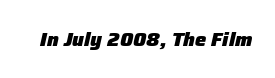
The image shows 20 px bold type, italic (leaning right); set normal letter spacing, not underlined.
